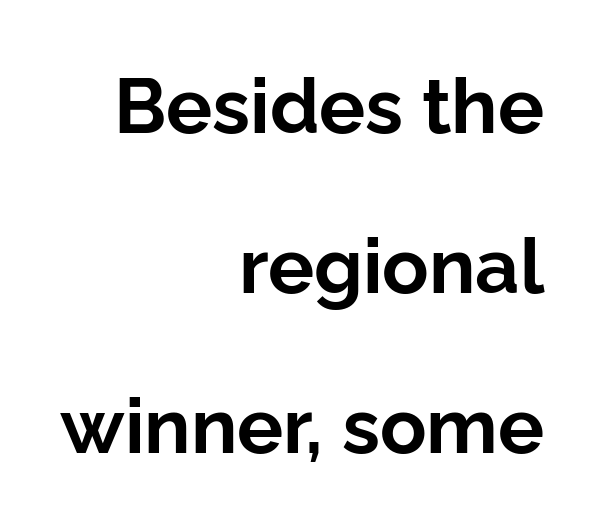
The image shows 77 px bold sans-serif type, upright; set right-aligned, loose line spacing (2.08x), normal letter spacing, not underlined; low stroke contrast and a medium x-height.
